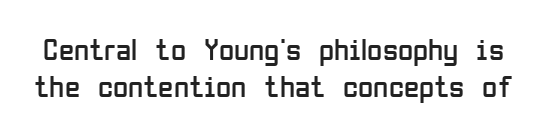
Ascenders rise straight up at ninety degrees. The characters display no serif detailing; their extremities are plain. Letter spacing: default. The glyphs are unaccompanied by any horizontal stroke below them.
